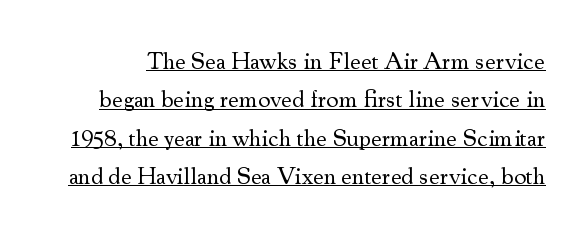
This sample uses plain, unmodified letter spacing. This sample uses an upright cut, with every glyph sitting square on the baseline. Vertical spacing — default. The rendering uses the underline text-decoration.
